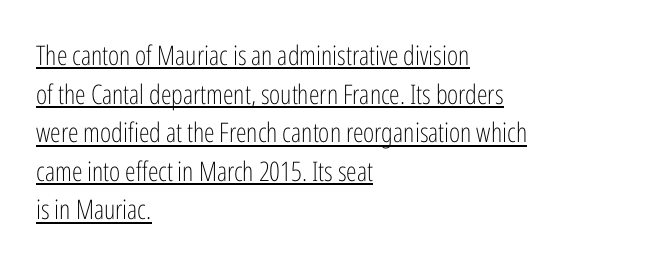
{"italic": "no", "bold": "no", "underline": "yes", "align": "left", "line_spacing": "normal", "line_spacing_ratio": 1.43, "letter_spacing": "normal", "letter_spacing_em": 0.0, "glyph_px": 27}
